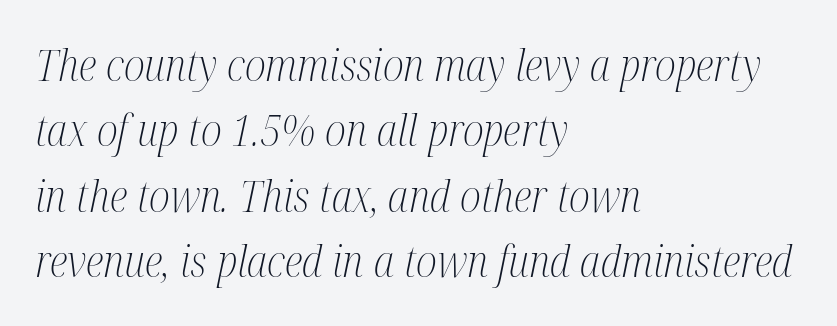
Q: Is the text bold? A: No.
Q: Is the text italic (slanted)? A: Yes, it leans right by about 12 degrees.
Q: Is the typeface a serif or a sans-serif typeface? A: Serif.
Q: Is the text underlined? A: No.
Q: How is the paragraph aligned? A: Left-aligned.
Q: Is the spacing between letters normal or unusually wide? A: Normal.
Q: Is the spacing between lines tight, normal or loose? A: Normal.
Q: Width (condensed, normal, or wide)? A: Condensed.
Q: Stroke contrast? A: Medium.
Q: x-height? A: Medium.
Q: Monospaced? A: No.
